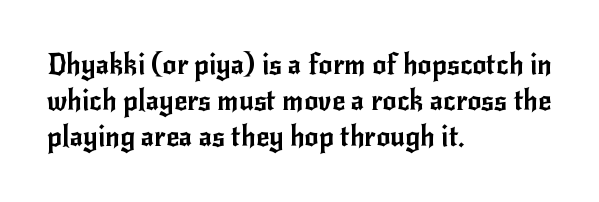
The space between consecutive lines is moderate. Typeset ragged right — the left edge is the straight one. Underlining? Definitely not there. These lines keep a tight, regular rhythm from letter to letter. Posture: upright roman.
